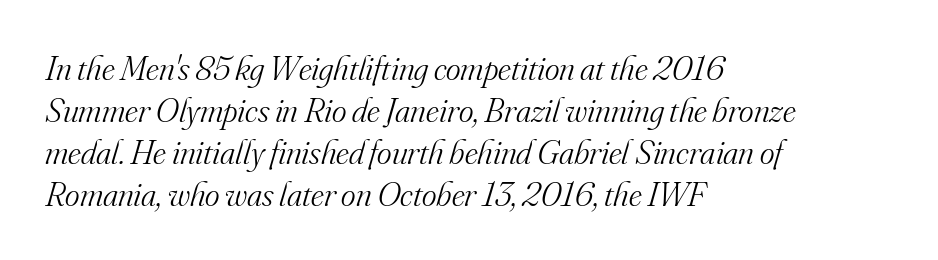
Q: Is the text bold? A: No.
Q: Is the text italic (slanted)? A: Yes, it leans right by about 16 degrees.
Q: Is the typeface a serif or a sans-serif typeface? A: Serif.
Q: Is the text underlined? A: No.
Q: How is the paragraph aligned? A: Left-aligned.
Q: Is the spacing between letters normal or unusually wide? A: Normal.
Q: Width (condensed, normal, or wide)? A: Normal.
Q: Stroke contrast? A: Medium.
Q: x-height? A: Small.
Q: Monospaced? A: No.
